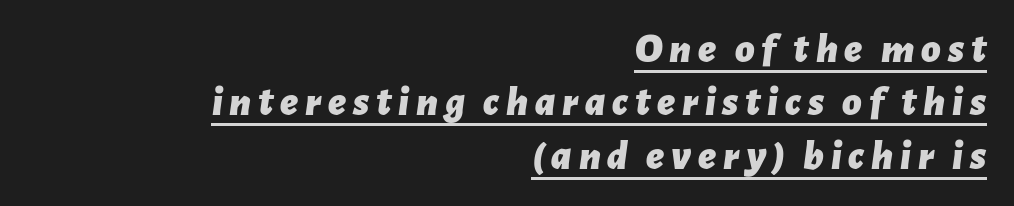
The image shows 42 px bold type, italic (leaning right); set right-aligned, normal line spacing (1.27x), underlined; low stroke contrast and a medium x-height.
